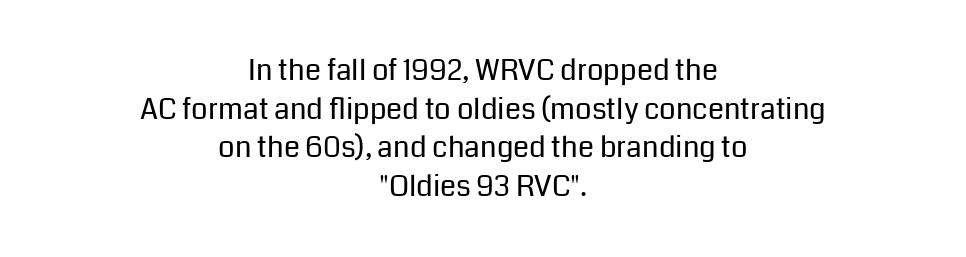
The whitespace from short lines is split evenly between both sides. Stroke thickness stays within the range of a standard reading face or lighter. Designer's note — italics off, roman on. Default kerning and tracking; the words read as compact shapes.
